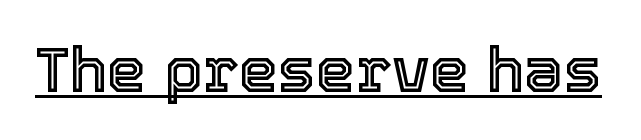
Check the space under the baseline: a stroke is drawn there. The face used here is proportionally spaced, like ordinary book or web type. Style check: upright. Each word holds together tightly as a unit, with standard inter-letter gaps.
